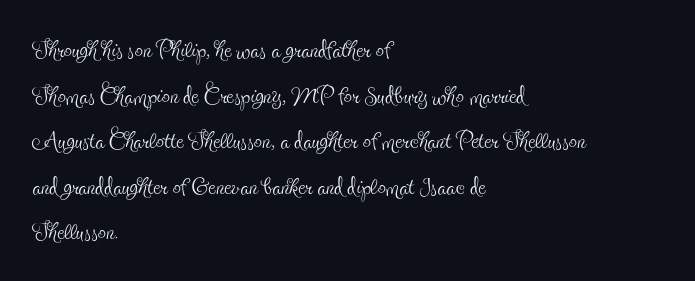
Q: Is the text bold? A: No.
Q: Is the typeface a serif or a sans-serif typeface? A: Serif.
Q: Is the text underlined? A: No.
Q: How is the paragraph aligned? A: Left-aligned.
Q: Is the spacing between letters normal or unusually wide? A: Normal.
Q: Is the spacing between lines tight, normal or loose? A: Normal.
Q: Width (condensed, normal, or wide)? A: Condensed.
Q: x-height? A: Small.
Q: Monospaced? A: No.
